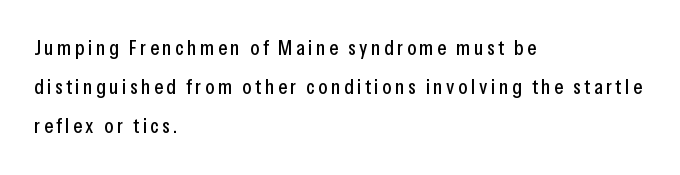
{"italic": "no", "underline": "no", "align": "left", "line_spacing_ratio": 1.86, "glyph_px": 21}
